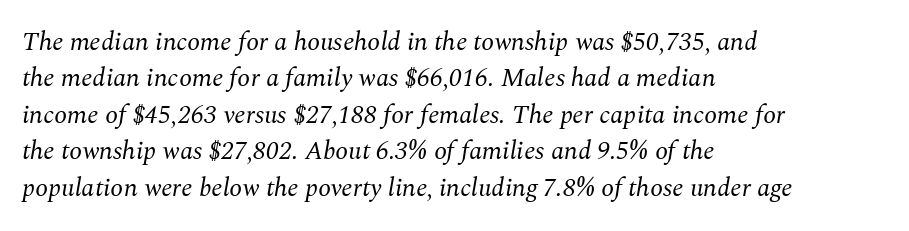
Q: Is the text bold? A: No.
Q: Is the text italic (slanted)? A: Yes, it leans right by about 10 degrees.
Q: Is the text underlined? A: No.
Q: How is the paragraph aligned? A: Left-aligned.
Q: Is the spacing between letters normal or unusually wide? A: Normal.
Q: Is the spacing between lines tight, normal or loose? A: Normal.
